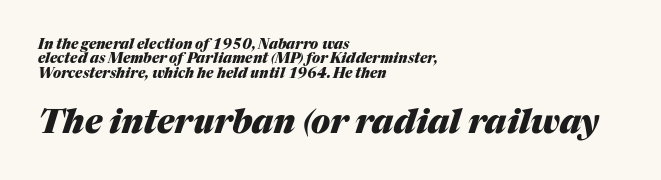
It's the slanting kind of type. Beneath every word, the page is bare. Strong, thick strokes mark this as bold type. Baseline-to-baseline distance is barely more than the letter height. Each line starts at the same left margin while the right side varies. You could call the tracking neutral — neither tight nor loose.
